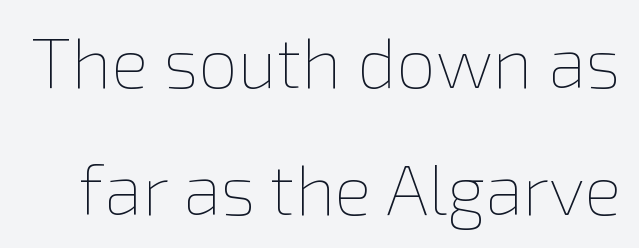
The image shows 70 px thin type, upright; set line spacing 1.81x, normal letter spacing, not underlined; a medium x-height.
